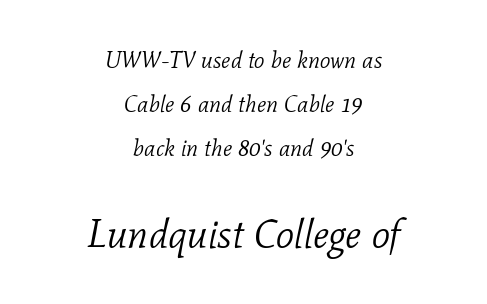
The image shows 40 px light serif type, italic (leaning right); set centered, loose line spacing (1.91x), normal letter spacing, not underlined; the second (bottom) block is 1.74x larger; low stroke contrast and a medium x-height.
